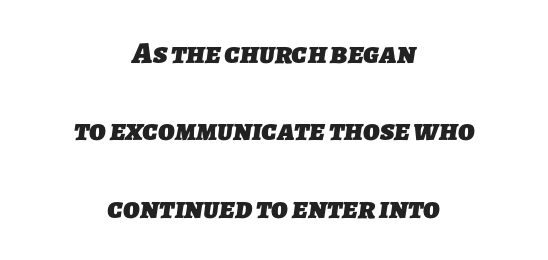
These lines are rendered in a variable-pitch font. The words here are not underlined. The rag falls on both sides of this text block equally. Horizontal bands of white between lines are thick stripes.
